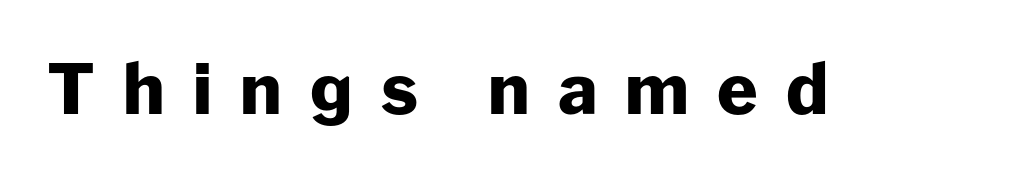
{"serif": "no", "italic": "no", "bold": "yes", "weight": "heavy", "width": "normal", "stroke_contrast": "low", "x_height": "medium", "monospaced": "no", "underline": "no", "letter_spacing": "wide", "letter_spacing_em": 0.41, "glyph_px": 69}
